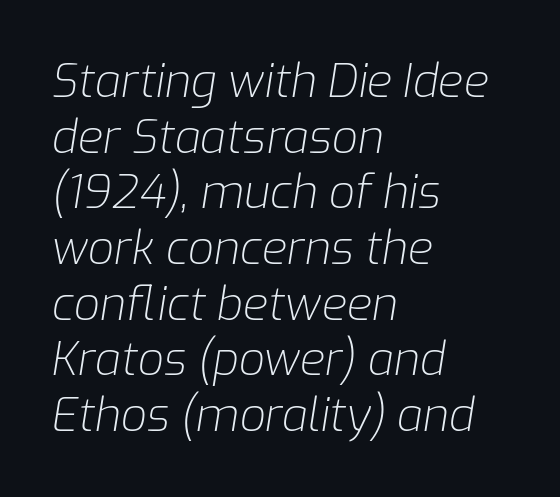
The compositor pushed each line to the left boundary. Each word holds together tightly as a unit, with standard inter-letter gaps. Vertical stems look standard width or narrower in stroke. Descender tails drop into unmarked territory. An italicized treatment has been applied to the whole sample.
